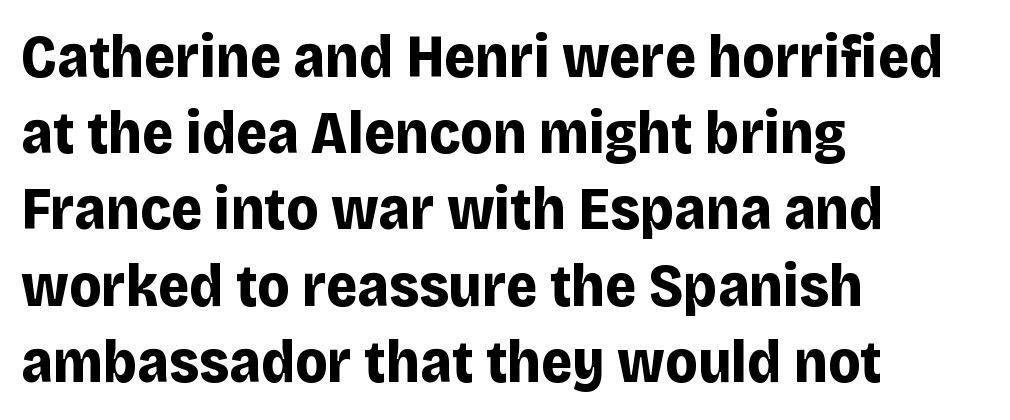
The rows are spaced the way most documents space them. The type family on display is of the sans-serif kind. Style check: upright. Default kerning and tracking; the words read as compact shapes. Descenders are the only things crossing below the line. These lines are rendered in a variable-pitch font.
